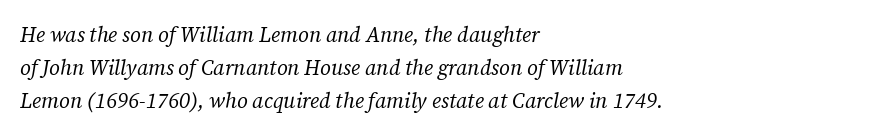
The typeface has the unassuming heft of standard copy or less. Inter-character spacing is left at the font's built-in metrics. Decoration check: the copy has no underline. Compared with a centered layout, this one pins lines to the left instead.
